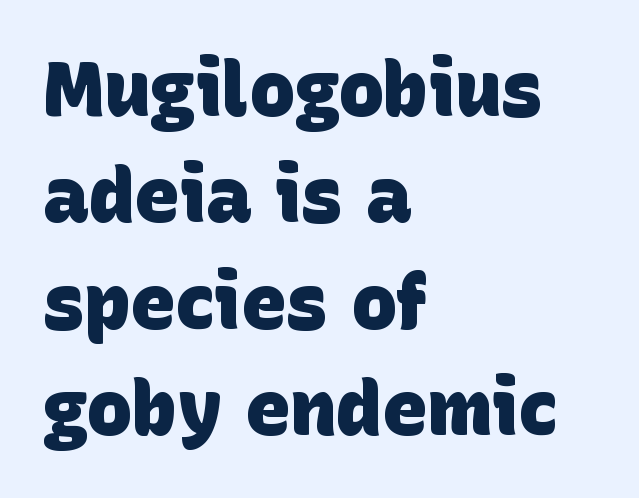
{"serif": "no", "bold": "yes", "weight": "heavy", "width": "normal", "stroke_contrast": "low", "x_height": "large", "monospaced": "no", "underline": "no", "align": "left", "line_spacing": "normal", "line_spacing_ratio": 1.4, "letter_spacing": "normal", "letter_spacing_em": 0.0, "glyph_px": 76}
